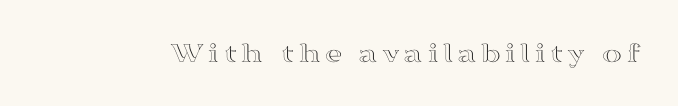
Clear beneath every line of the passage. The letters stand straight up with perfectly vertical stems. Each letter keeps its own natural width here, so spacing adapts to shape.
